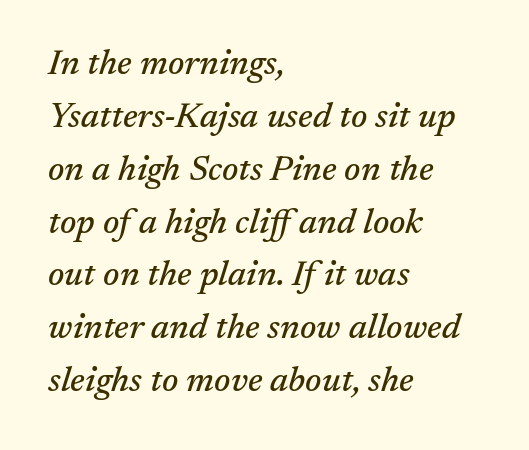
The tracking reads as untouched default to a designer's eye. Tall strokes in this sample are angled rather than plumb. Character widths vary here, with narrow letters taking less room than wide ones. This sample uses a serif face.
